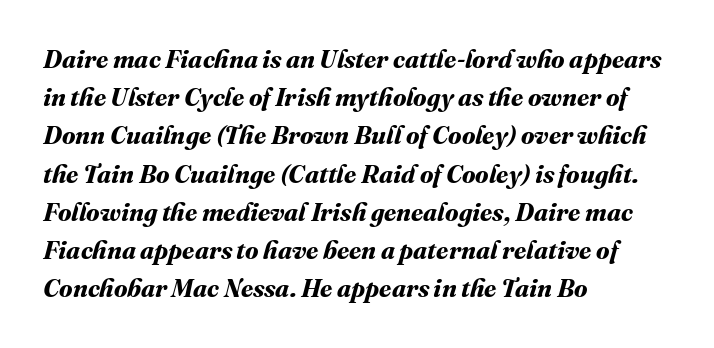
Q: Is the text bold? A: Yes.
Q: Is the text underlined? A: No.
Q: How is the paragraph aligned? A: Left-aligned.
Q: Is the spacing between letters normal or unusually wide? A: Normal.
Q: Is the spacing between lines tight, normal or loose? A: Normal.
